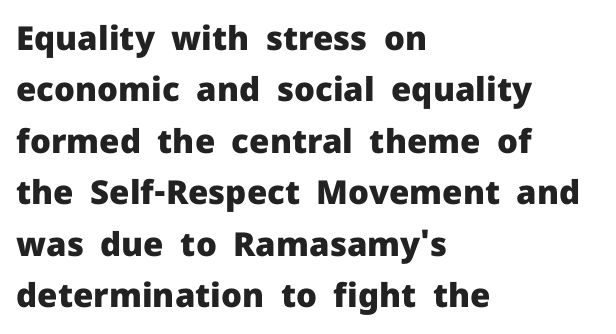
The face used here has the dense, thick strokes of a bold. The rendering uses natural spacing where letterforms have individual widths. The ragged edge is on the right, which tells us the setting is flush left. Observe the absence of serifs on each vertical stroke in this sample.
